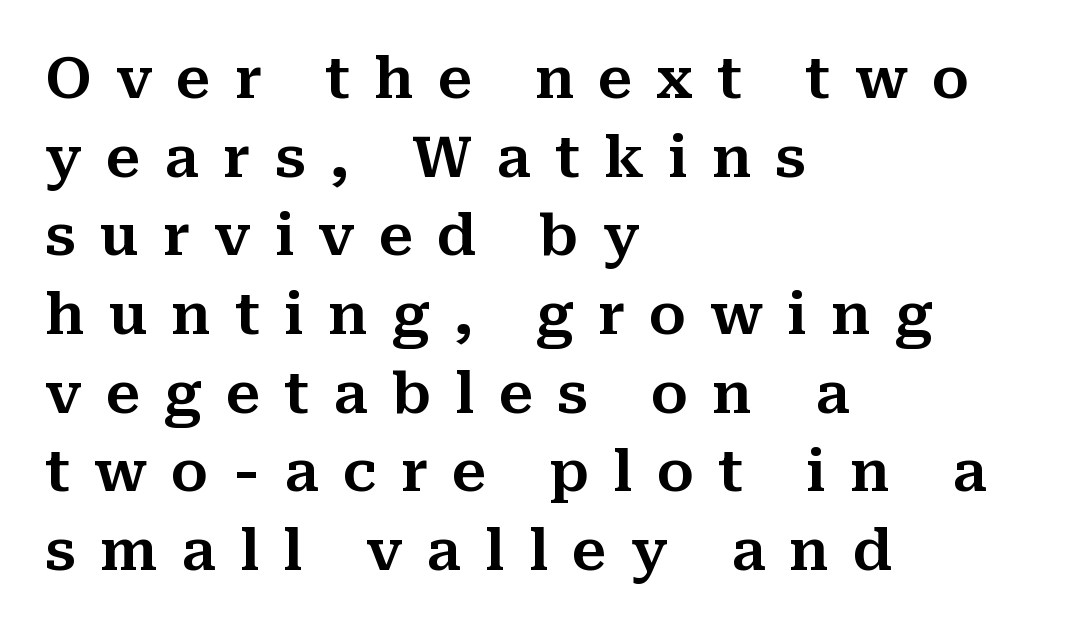
{"serif": "yes", "italic": "no", "width": "normal", "stroke_contrast": "medium", "x_height": "medium", "monospaced": "no", "underline": "no", "align": "left", "line_spacing": "normal", "line_spacing_ratio": 1.38, "letter_spacing": "wide", "letter_spacing_em": 0.42, "glyph_px": 57}
